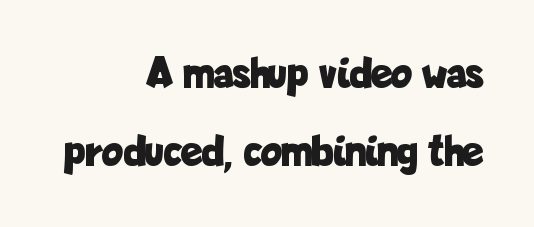
{"serif": "no", "italic": "no", "bold": "yes", "weight": "bold", "width": "condensed", "stroke_contrast": "low", "x_height": "medium", "monospaced": "no", "underline": "no", "align": "right", "line_spacing_ratio": 1.77, "letter_spacing": "normal", "letter_spacing_em": 0.0, "glyph_px": 44}
